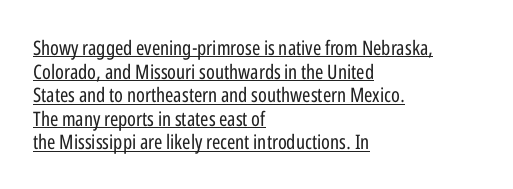
{"italic": "no", "bold": "no", "underline": "yes", "align": "left", "line_spacing_ratio": 1.18, "letter_spacing": "normal", "letter_spacing_em": 0.0, "glyph_px": 20}
